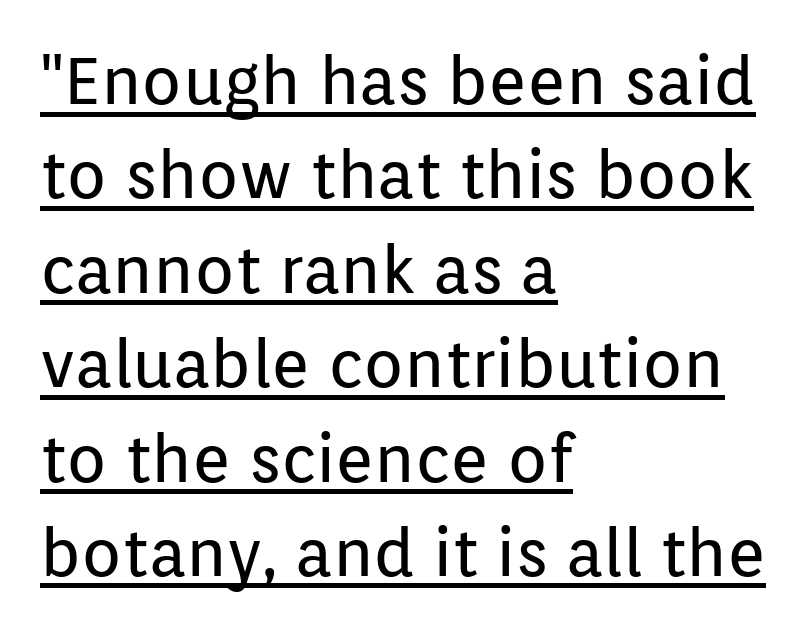
{"serif": "no", "italic": "no", "bold": "no", "weight": "regular", "width": "normal", "stroke_contrast": "low", "x_height": "medium", "monospaced": "no", "underline": "yes", "align": "left", "line_spacing": "normal", "line_spacing_ratio": 1.43, "letter_spacing": "normal", "letter_spacing_em": 0.0, "glyph_px": 66}
